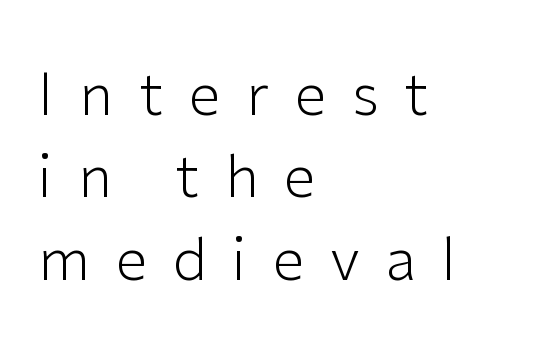
Q: Is the text bold? A: No.
Q: Is the text italic (slanted)? A: No, it is upright.
Q: Is the typeface a serif or a sans-serif typeface? A: Sans-serif.
Q: Is the text underlined? A: No.
Q: How is the paragraph aligned? A: Left-aligned.
Q: Is the spacing between letters normal or unusually wide? A: Unusually wide.
Q: Is the spacing between lines tight, normal or loose? A: Normal.
Q: Width (condensed, normal, or wide)? A: Normal.
Q: Stroke contrast? A: Low.
Q: x-height? A: Medium.
Q: Monospaced? A: No.
